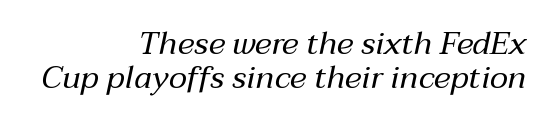
The image shows 32 px regular-weight type, italic (leaning right); set right-aligned, tight line spacing (1.05x), normal letter spacing, not underlined; medium stroke contrast and a medium x-height.
